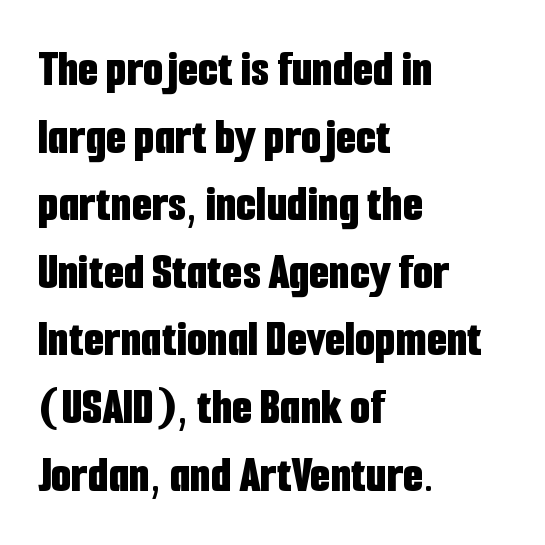
Bare-footed words on every line. The type family on display is of the sans-serif kind. Do the characters align in a grid? No, the font is proportional. The font is running at its bold setting. Caption: multi-line text, flush left, ragged right. The horizontal fit of the characters is conventional and even.
